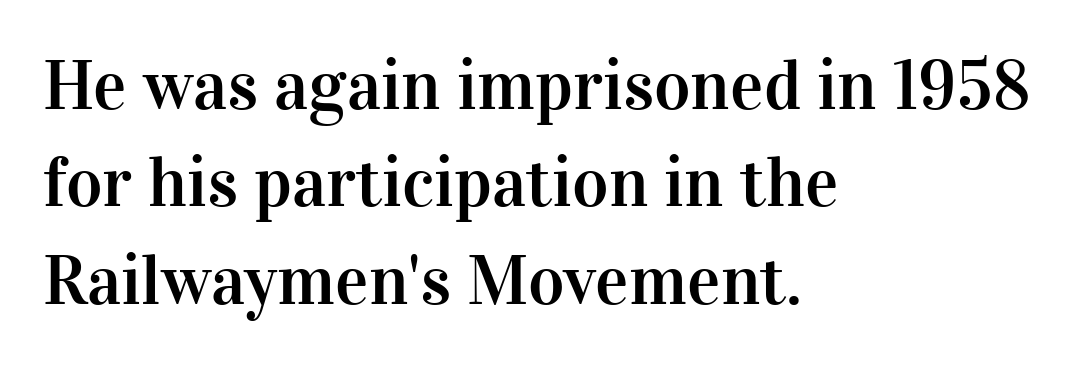
This rendering leaves character spacing at its baseline value. Posture: straight, roman, zero tilt. The rendering uses natural spacing where letterforms have individual widths. Which margin do the lines hug? The left one — the right edge is uneven. The passage shown is typeset with a serif family. Interline gaps are of average width in this sample.
